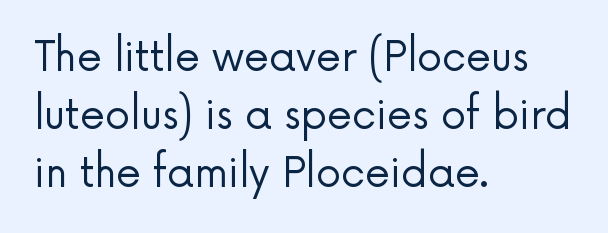
The compositor pushed each line to the left boundary. Character widths vary here, with narrow letters taking less room than wide ones. Designer's note — italics off, roman on. Each letter's strokes conclude bluntly, with no projecting serifs. The characters are drawn with everyday or finer stroke widths.
